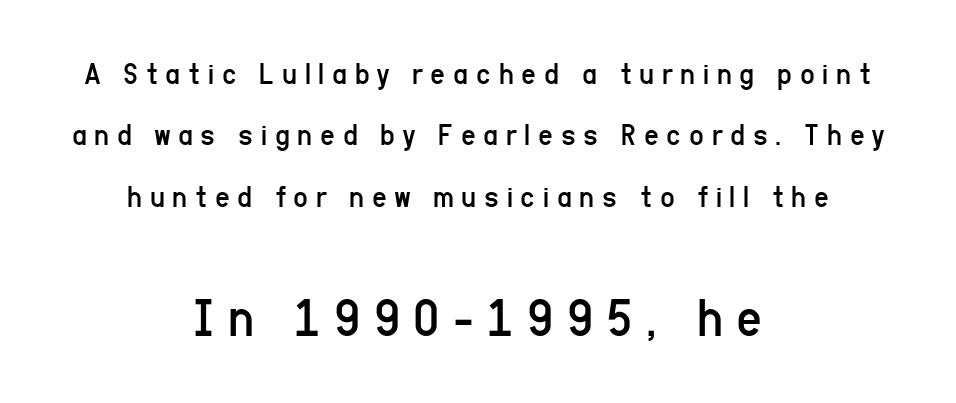
{"serif": "no", "italic": "no", "bold": "no", "weight": "regular", "width": "condensed", "stroke_contrast": "low", "x_height": "medium", "monospaced": "no", "underline": "no", "align": "center", "line_spacing": "loose", "line_spacing_ratio": 1.92, "letter_spacing": "wide", "letter_spacing_em": 0.24, "larger_block": "second", "size_ratio": 1.75, "glyph_px": 56}
